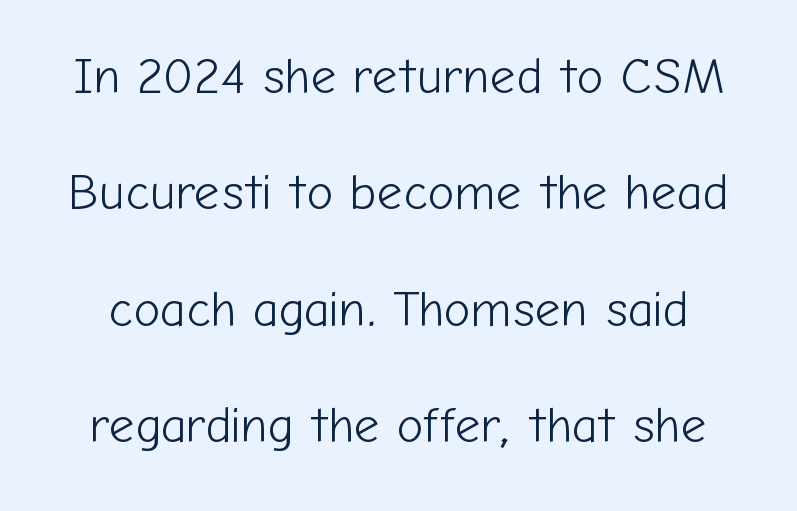
The image shows 50 px light sans-serif type, upright; set loose line spacing (2.33x), normal letter spacing, not underlined; low stroke contrast and a medium x-height.
